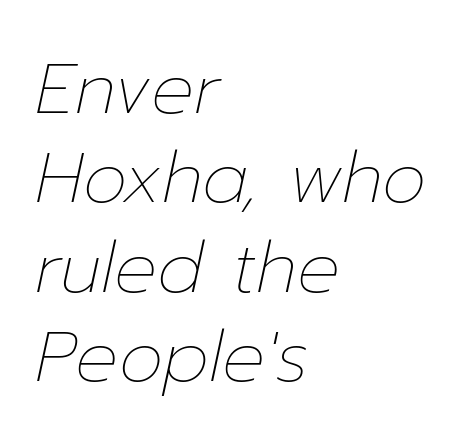
Q: Is the text bold? A: No.
Q: Is the text italic (slanted)? A: Yes, it leans right by about 12 degrees.
Q: Is the text underlined? A: No.
Q: How is the paragraph aligned? A: Left-aligned.
Q: Is the spacing between letters normal or unusually wide? A: Normal.
Q: Is the spacing between lines tight, normal or loose? A: Normal.
Q: Width (condensed, normal, or wide)? A: Normal.
Q: Stroke contrast? A: Low.
Q: x-height? A: Medium.
Q: Monospaced? A: No.
